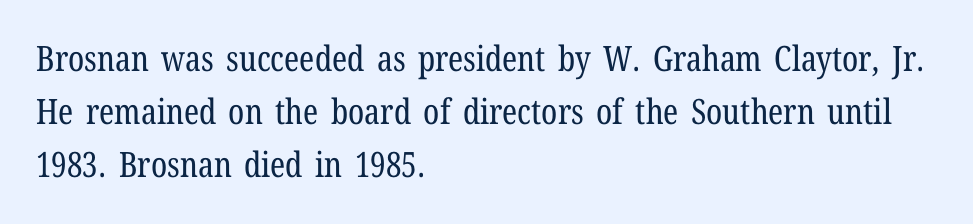
{"serif": "yes", "italic": "no", "bold": "no", "weight": "regular", "width": "condensed", "stroke_contrast": "low", "x_height": "medium", "monospaced": "no", "underline": "no", "align": "left", "line_spacing": "normal", "line_spacing_ratio": 1.51, "letter_spacing": "normal", "letter_spacing_em": 0.0, "glyph_px": 35}
